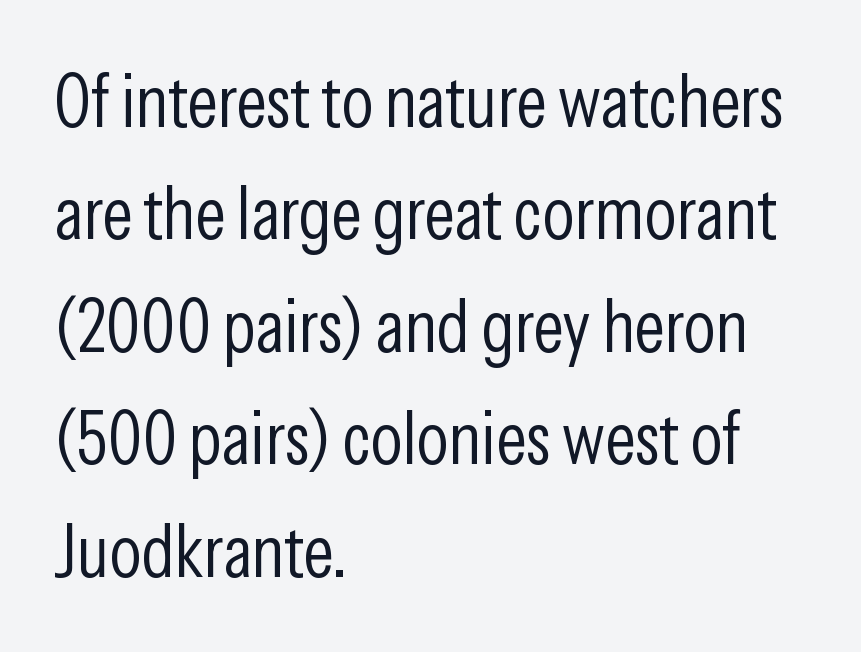
Q: Is the text bold? A: No.
Q: Is the text italic (slanted)? A: No, it is upright.
Q: Is the typeface a serif or a sans-serif typeface? A: Sans-serif.
Q: Is the text underlined? A: No.
Q: How is the paragraph aligned? A: Left-aligned.
Q: Is the spacing between letters normal or unusually wide? A: Normal.
Q: Is the spacing between lines tight, normal or loose? A: Normal.
Q: Width (condensed, normal, or wide)? A: Condensed.
Q: Stroke contrast? A: Low.
Q: x-height? A: Medium.
Q: Monospaced? A: No.
